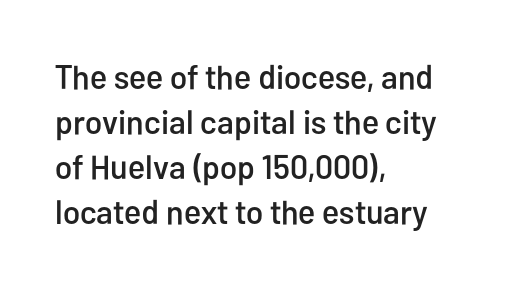
Left-aligned paragraph, ragged on the right. Ordinary non-slanted type is in use. Type style note: lacks serifs. The block of text has a typical density, with ordinary space between rows. Spacing verdict: proportional, widths tailored to each character. Only glyphs here, with clear space below each row.
